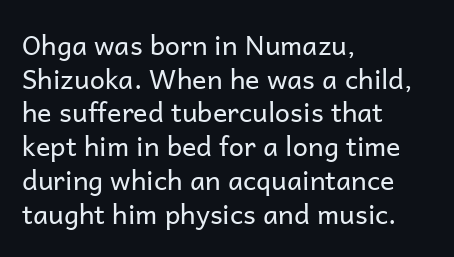
The image shows 27 px text type, upright; set left-aligned, normal line spacing (1.25x), normal letter spacing, not underlined.
